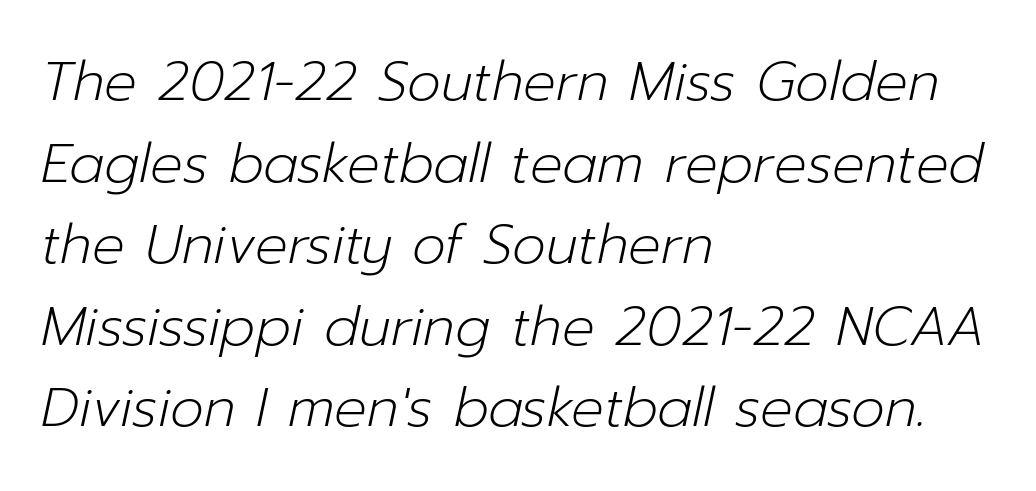
This reads as an unemphasized weight, regular at the heaviest. This sample has the flowing, uneven cadence of proportional lettering. Each line starts at the same left margin while the right side varies. The type is set solid horizontally, with unmodified tracking.
